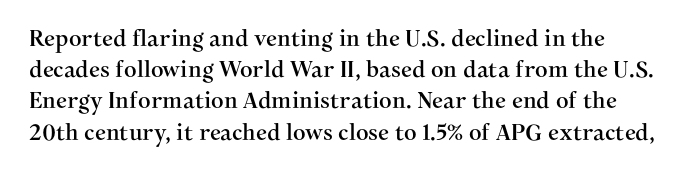
The lettering stays uniformly vertical, giving the passage a roman look. A typesetter would call this leading conventional body-copy spacing. Between one letter and the next there's only the usual sliver of space. Each row of text sits above clean, open space.
